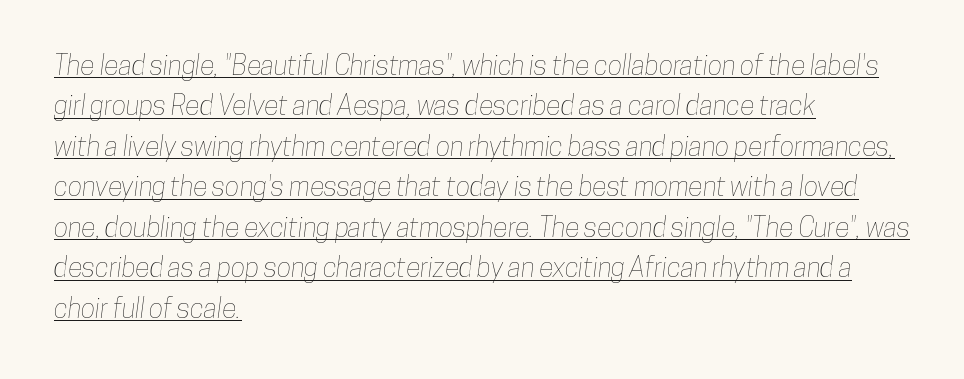
The letters sit at their default tracking, neither squeezed nor spread. Each new line begins a customary step beneath the previous one. These lines are set flush left with a ragged right edge. Looks like someone drew a line under every word here.
